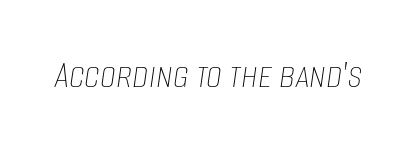
{"italic": "yes", "lean": "right", "slant_degrees": 8, "bold": "no", "weight": "thin", "width": "condensed", "stroke_contrast": "low", "x_height": "large", "monospaced": "no", "underline": "no", "letter_spacing": "normal", "letter_spacing_em": 0.0, "glyph_px": 40}
